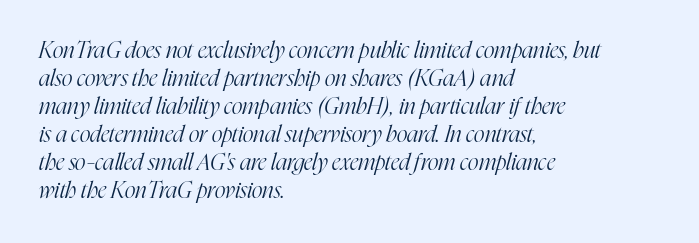
The image shows 23 px text type, italic (leaning right); set left-aligned, line spacing 1.22x, normal letter spacing, not underlined.
